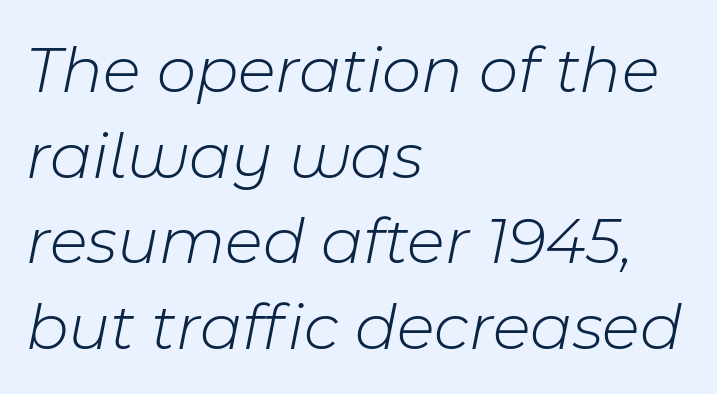
The image shows 68 px light type, italic (leaning right); set left-aligned, normal line spacing (1.26x), normal letter spacing, not underlined; low stroke contrast and a medium x-height.
